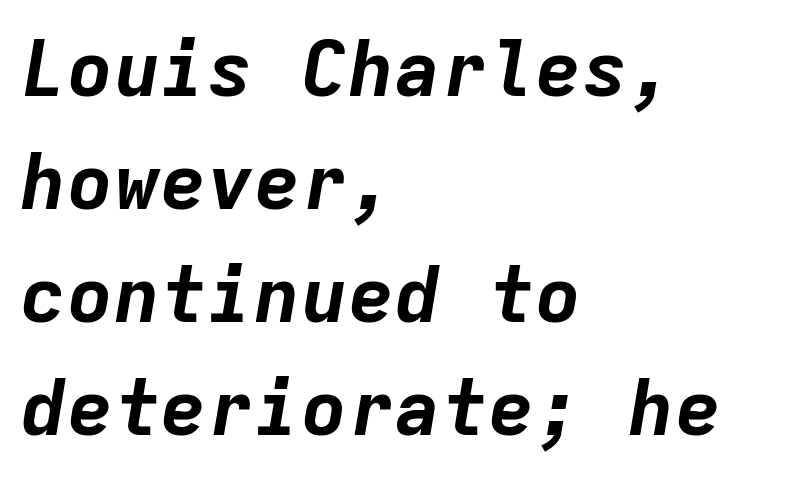
The line texture is even and compact thanks to regular tracking. The vertical gap from one line to the next is medium. The font's italic variant was chosen for this text. The lines in this sample share a left origin and differ only in where they stop.
